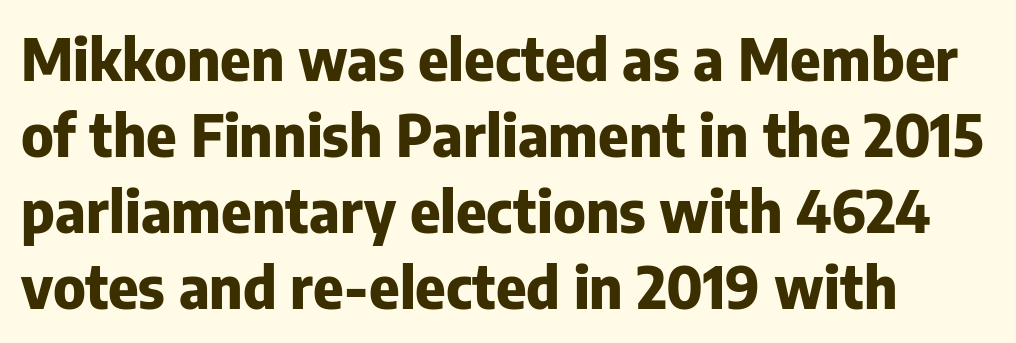
Q: Is the text bold? A: Yes.
Q: Is the text italic (slanted)? A: No, it is upright.
Q: Is the typeface a serif or a sans-serif typeface? A: Sans-serif.
Q: Is the text underlined? A: No.
Q: How is the paragraph aligned? A: Left-aligned.
Q: Is the spacing between letters normal or unusually wide? A: Normal.
Q: Is the spacing between lines tight, normal or loose? A: Normal.
Q: Width (condensed, normal, or wide)? A: Normal.
Q: Stroke contrast? A: Low.
Q: x-height? A: Medium.
Q: Monospaced? A: No.
